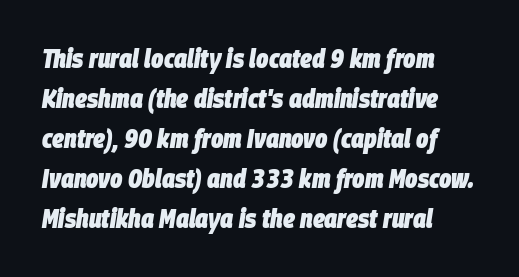
Q: Is the text bold? A: Yes.
Q: Is the text italic (slanted)? A: Yes, it leans right by about 9 degrees.
Q: Is the text underlined? A: No.
Q: How is the paragraph aligned? A: Left-aligned.
Q: Is the spacing between letters normal or unusually wide? A: Normal.
Q: Is the spacing between lines tight, normal or loose? A: Normal.
